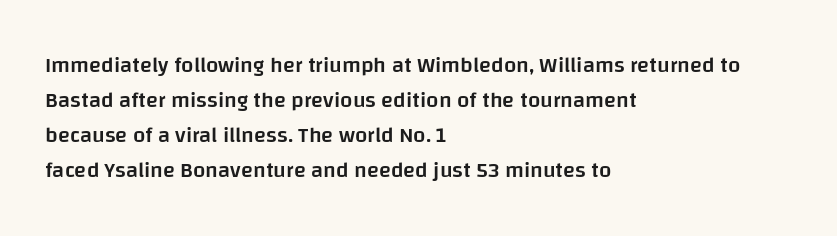
Q: Is the text bold? A: Semi-bold.
Q: Is the text italic (slanted)? A: No, it is upright.
Q: Is the text underlined? A: No.
Q: How is the paragraph aligned? A: Left-aligned.
Q: Is the spacing between letters normal or unusually wide? A: Normal.
Q: Is the spacing between lines tight, normal or loose? A: Normal.
